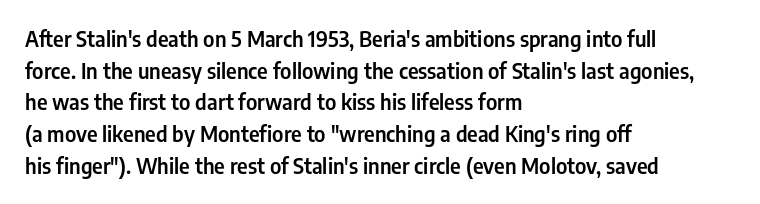
The image shows 21 px text type, upright; set left-aligned, normal line spacing (1.51x), normal letter spacing, not underlined.
